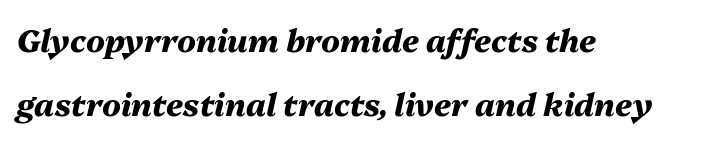
Q: Is the text bold? A: Yes.
Q: Is the text italic (slanted)? A: Yes, it leans right by about 13 degrees.
Q: Is the text underlined? A: No.
Q: How is the paragraph aligned? A: Left-aligned.
Q: Is the spacing between letters normal or unusually wide? A: Normal.
Q: Is the spacing between lines tight, normal or loose? A: Loose.
Q: Width (condensed, normal, or wide)? A: Normal.
Q: Stroke contrast? A: Medium.
Q: x-height? A: Medium.
Q: Monospaced? A: No.
